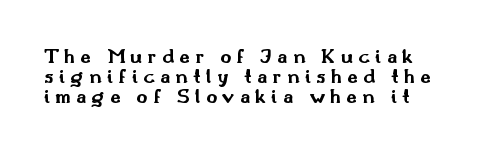
Q: Is the text bold? A: Yes.
Q: Is the text italic (slanted)? A: No, it is upright.
Q: Is the text underlined? A: No.
Q: Is the spacing between letters normal or unusually wide? A: Unusually wide.
Q: Is the spacing between lines tight, normal or loose? A: Tight.
